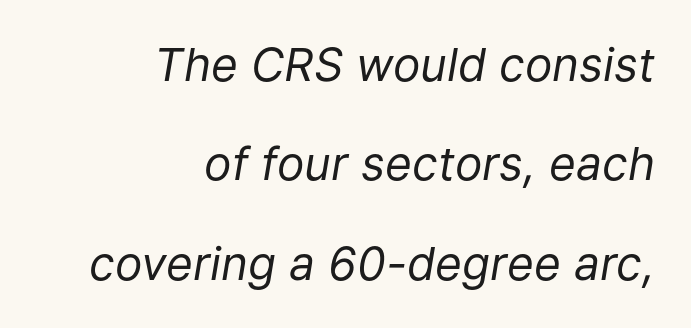
The font is comparable to plain body text, perhaps lighter. These lines stack with their right ends in a neat column. Notice the wide empty band between every row — that's loose leading. Italic? Definitely — the glyphs are oblique. Do the characters align in a grid? No, the font is proportional. Letters rest on an invisible, unmarked baseline.
